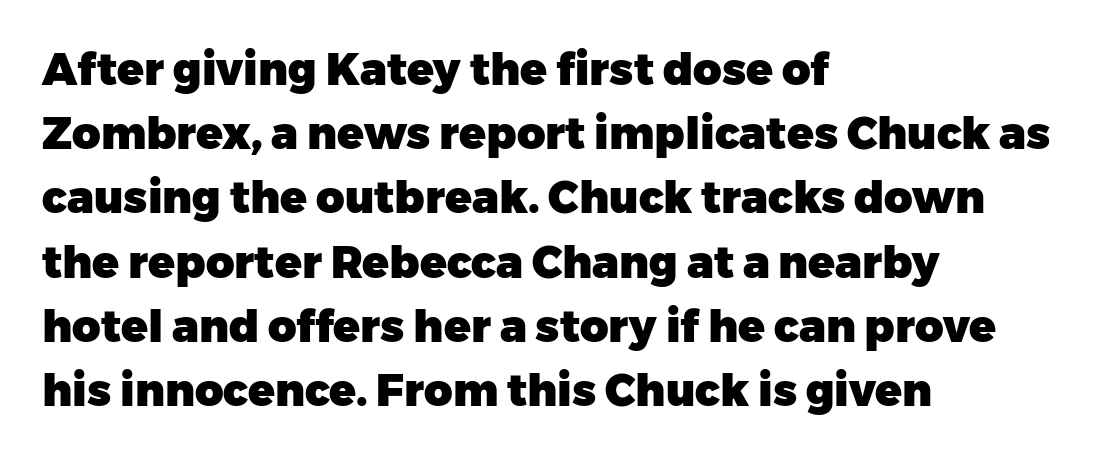
The image shows 44 px heavy sans-serif type, upright; set left-aligned, normal line spacing (1.46x), normal letter spacing, not underlined; low stroke contrast and a medium x-height.
